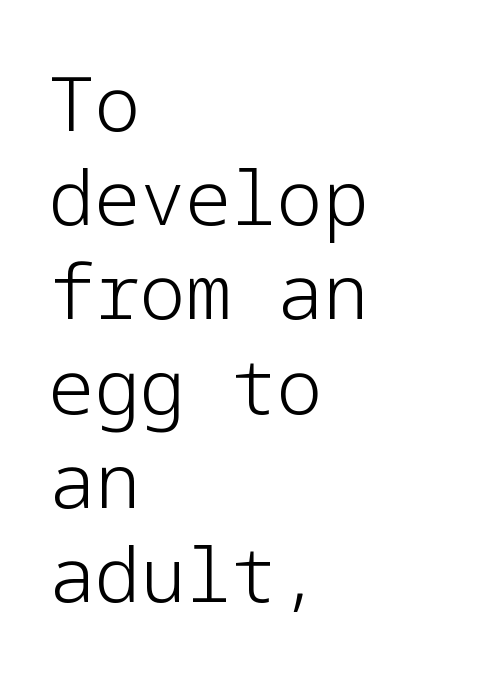
{"serif": "no", "italic": "no", "bold": "no", "weight": "light", "width": "normal", "stroke_contrast": "low", "x_height": "medium", "underline": "no", "align": "left", "line_spacing_ratio": 1.24, "letter_spacing": "normal", "letter_spacing_em": 0.0, "glyph_px": 76}
